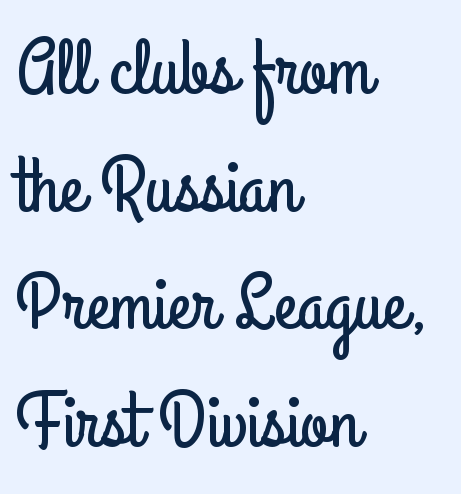
Q: Is the typeface a serif or a sans-serif typeface? A: Sans-serif.
Q: Is the text underlined? A: No.
Q: How is the paragraph aligned? A: Left-aligned.
Q: Is the spacing between letters normal or unusually wide? A: Normal.
Q: Is the spacing between lines tight, normal or loose? A: Normal.
Q: Width (condensed, normal, or wide)? A: Condensed.
Q: Stroke contrast? A: Low.
Q: x-height? A: Small.
Q: Monospaced? A: No.
